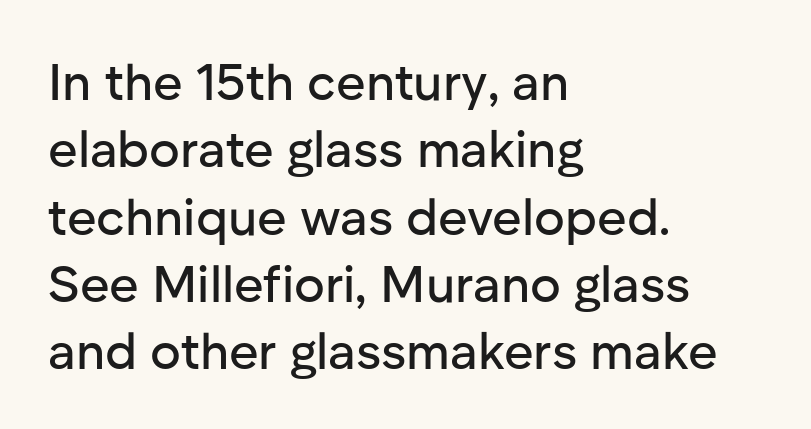
{"serif": "no", "italic": "no", "width": "normal", "stroke_contrast": "low", "x_height": "medium", "monospaced": "no", "underline": "no", "align": "left", "line_spacing": "normal", "line_spacing_ratio": 1.32, "letter_spacing": "normal", "letter_spacing_em": 0.0, "glyph_px": 51}
